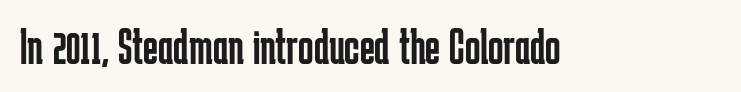
Q: Is the text bold? A: No.
Q: Is the text italic (slanted)? A: No, it is upright.
Q: Is the typeface a serif or a sans-serif typeface? A: Sans-serif.
Q: Is the text underlined? A: No.
Q: Is the spacing between letters normal or unusually wide? A: Normal.
Q: Width (condensed, normal, or wide)? A: Condensed.
Q: Stroke contrast? A: Low.
Q: x-height? A: Medium.
Q: Monospaced? A: No.
